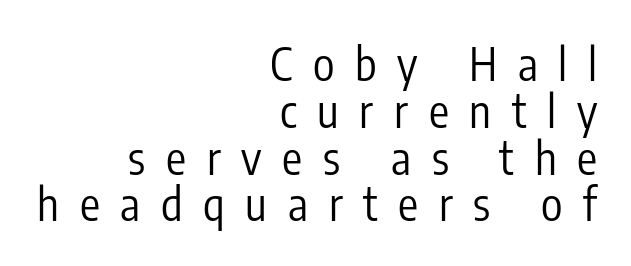
Check the space under the baseline: it is left empty. Compared with typical body copy, the letter spacing here is much looser. Notice how the passage keeps a crisp vertical edge on the right only. Proportional: the letters do not fall into vertical columns. The characters are drawn with everyday or finer stroke widths. Is there any slant? The stems are plumb.
